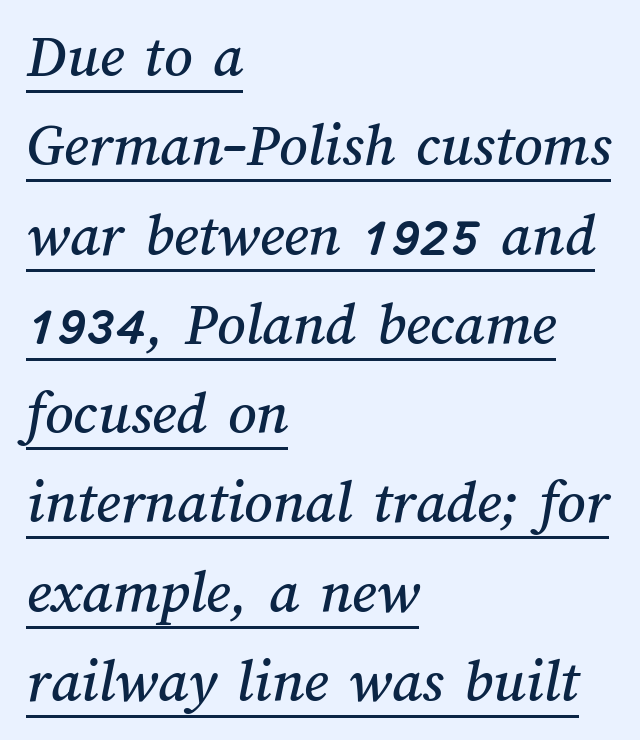
Emphasis is given by a line drawn under the lettering. Whoever set this chose a conventional vertical rhythm. Every row of glyphs begins at an identical x-position on the left. Standard letterfit; no display-style spreading of the glyphs.
